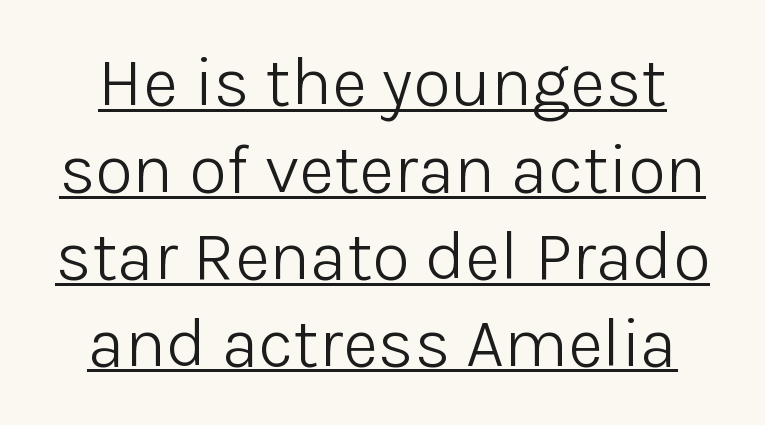
The image shows 69 px light sans-serif type, upright; set normal line spacing (1.26x), normal letter spacing, underlined; low stroke contrast and a medium x-height.
